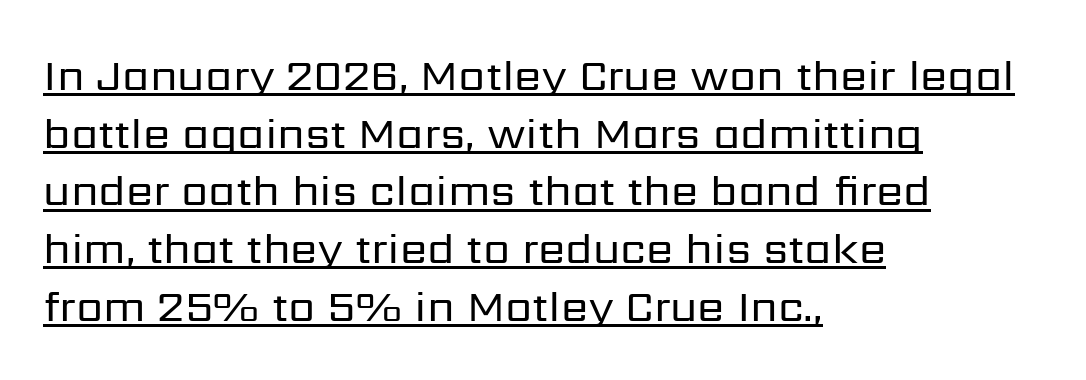
Q: Is the text bold? A: No.
Q: Is the text italic (slanted)? A: No, it is upright.
Q: Is the typeface a serif or a sans-serif typeface? A: Sans-serif.
Q: Is the text underlined? A: Yes.
Q: How is the paragraph aligned? A: Left-aligned.
Q: Is the spacing between letters normal or unusually wide? A: Normal.
Q: Is the spacing between lines tight, normal or loose? A: Normal.
Q: Width (condensed, normal, or wide)? A: Normal.
Q: Stroke contrast? A: Low.
Q: x-height? A: Medium.
Q: Monospaced? A: No.
